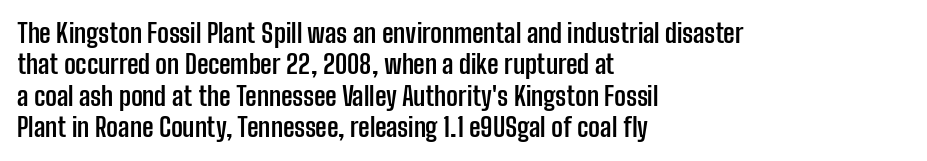
{"italic": "no", "bold": "yes", "underline": "no", "align": "left", "line_spacing_ratio": 1.21, "letter_spacing": "normal", "letter_spacing_em": 0.0, "glyph_px": 26}
